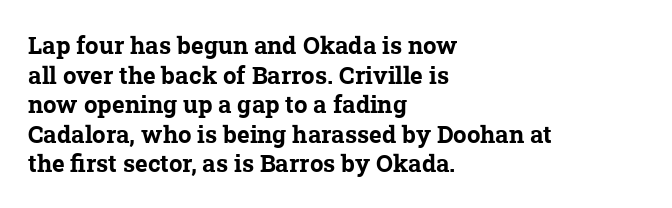
Q: Is the text bold? A: Yes.
Q: Is the text underlined? A: No.
Q: How is the paragraph aligned? A: Left-aligned.
Q: Is the spacing between letters normal or unusually wide? A: Normal.
